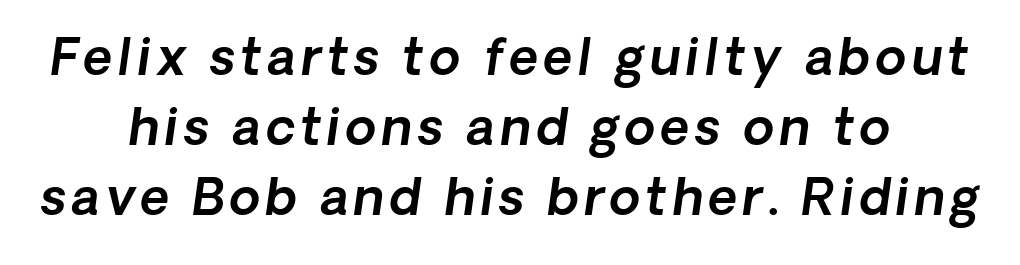
Q: Is the typeface a serif or a sans-serif typeface? A: Sans-serif.
Q: Is the text underlined? A: No.
Q: How is the paragraph aligned? A: Centered.
Q: Is the spacing between lines tight, normal or loose? A: Normal.
Q: Width (condensed, normal, or wide)? A: Normal.
Q: x-height? A: Medium.
Q: Monospaced? A: No.
